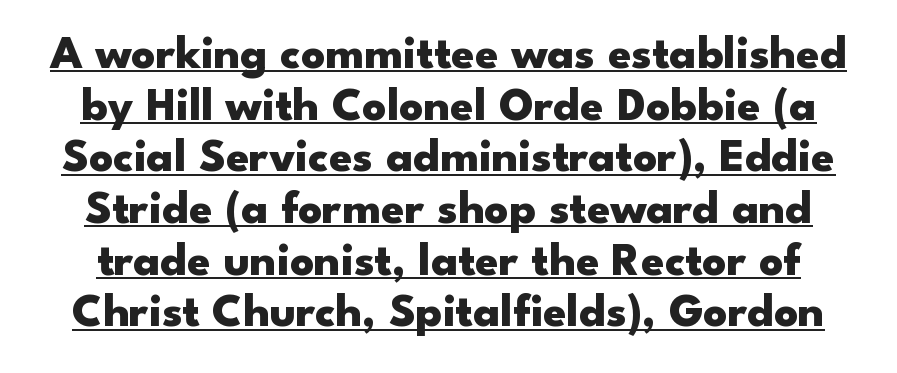
Q: Is the text bold? A: Yes.
Q: Is the text italic (slanted)? A: No, it is upright.
Q: Is the typeface a serif or a sans-serif typeface? A: Sans-serif.
Q: Is the text underlined? A: Yes.
Q: Is the spacing between letters normal or unusually wide? A: Normal.
Q: Is the spacing between lines tight, normal or loose? A: Tight.
Q: Width (condensed, normal, or wide)? A: Wide.
Q: Stroke contrast? A: Low.
Q: x-height? A: Small.
Q: Monospaced? A: No.
